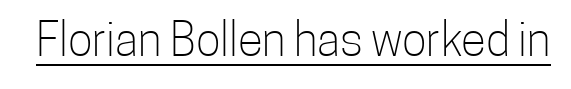
{"serif": "no", "italic": "no", "bold": "no", "weight": "light", "width": "condensed", "stroke_contrast": "low", "x_height": "medium", "monospaced": "no", "underline": "yes", "letter_spacing": "normal", "letter_spacing_em": 0.0, "glyph_px": 46}
